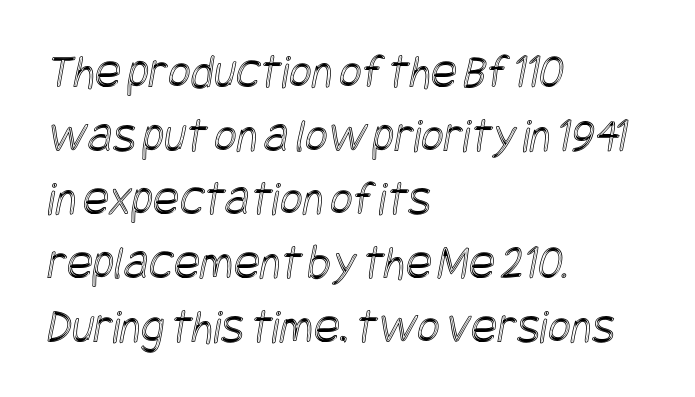
{"width": "condensed", "x_height": "large", "underline": "no", "align": "left", "line_spacing": "normal", "line_spacing_ratio": 1.3, "letter_spacing": "normal", "letter_spacing_em": 0.0, "glyph_px": 49}
